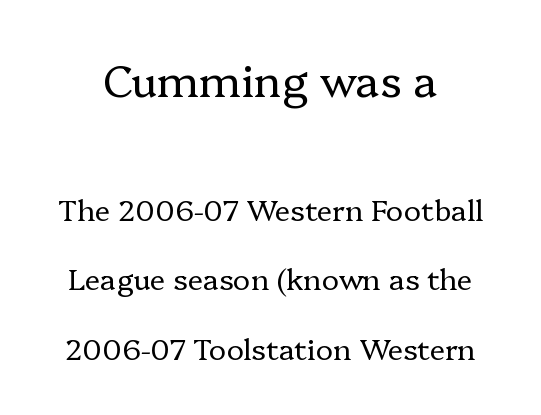
Q: Is the text bold? A: No.
Q: Is the text italic (slanted)? A: No, it is upright.
Q: Is the typeface a serif or a sans-serif typeface? A: Serif.
Q: Is the text underlined? A: No.
Q: Is the spacing between letters normal or unusually wide? A: Normal.
Q: Is the spacing between lines tight, normal or loose? A: Loose.
Q: Which block of text is set in a larger size, the first (top) or the second (bottom)? A: The first (top) one.
Q: Width (condensed, normal, or wide)? A: Normal.
Q: Stroke contrast? A: Low.
Q: x-height? A: Medium.
Q: Monospaced? A: No.
